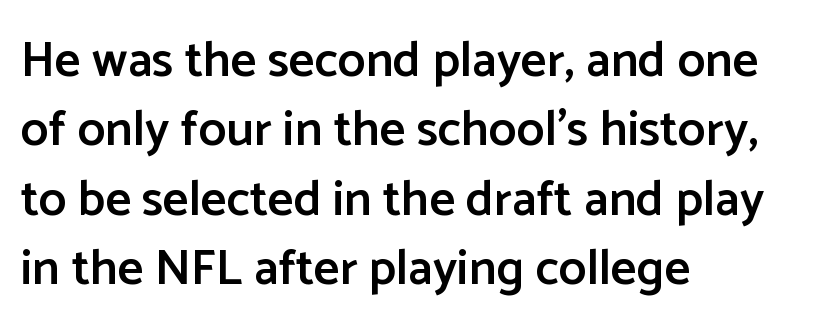
The image shows 50 px semibold sans-serif type, upright; set left-aligned, normal line spacing (1.39x), normal letter spacing, not underlined; low stroke contrast and a medium x-height.
